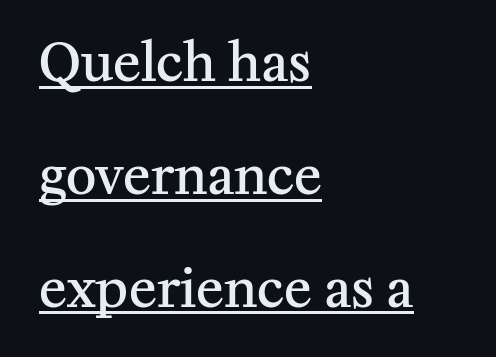
Is this a sans? No — the strokes have serifs. Caption: multi-line text, flush left, ragged right. Is the letter spacing exaggerated? No — it looks like the ordinary default. What's the leading like? Stretched, with rows far apart.
